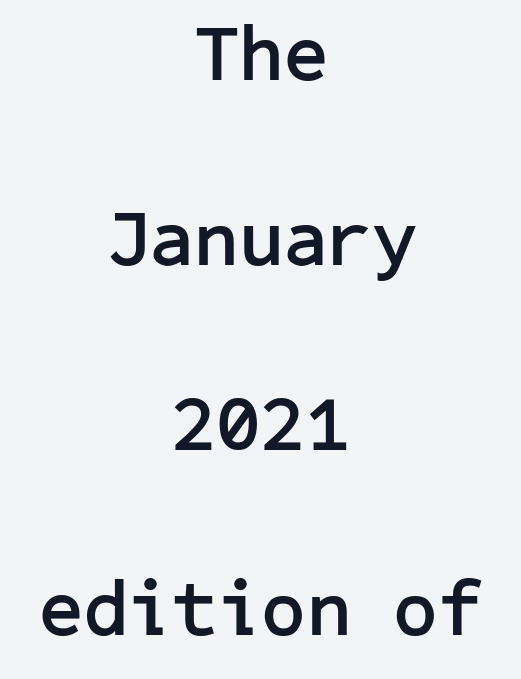
The words here are not underlined. Whoever set this chose breathing room over compactness in the vertical rhythm. Posture: vertical. Set as a true bold cut, around the 700 mark. The type is set solid horizontally, with unmodified tracking.
